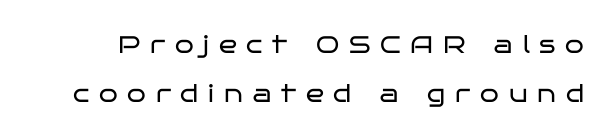
Q: Is the text bold? A: No.
Q: Is the text italic (slanted)? A: No, it is upright.
Q: Is the text underlined? A: No.
Q: Is the spacing between letters normal or unusually wide? A: Unusually wide.
Q: Is the spacing between lines tight, normal or loose? A: Loose.
